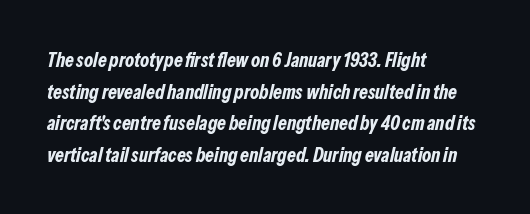
The image shows 20 px bold type, italic (leaning right); set left-aligned, normal line spacing (1.58x), normal letter spacing, not underlined.
